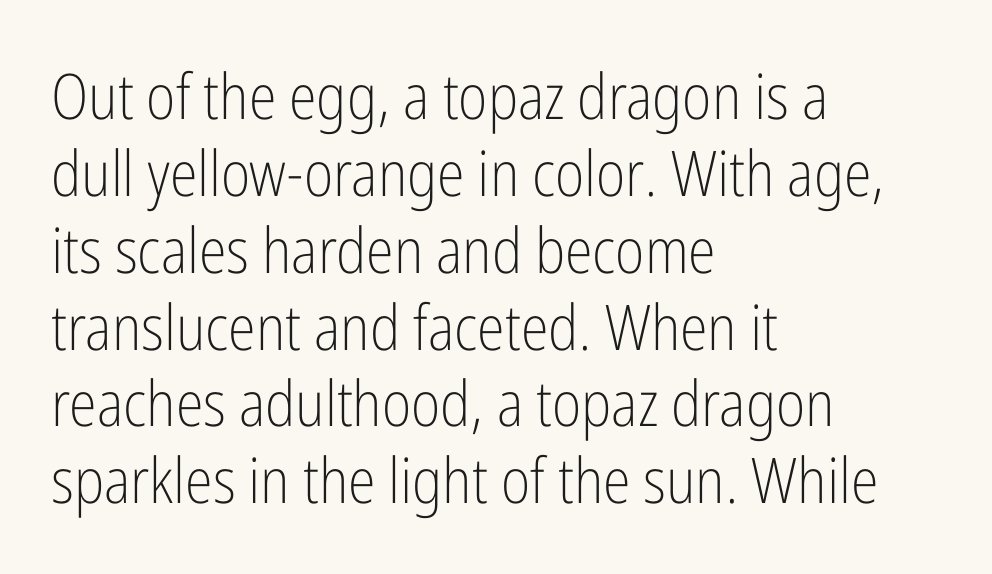
{"serif": "no", "italic": "no", "bold": "no", "weight": "light", "width": "condensed", "stroke_contrast": "low", "x_height": "medium", "monospaced": "no", "underline": "no", "align": "left", "line_spacing_ratio": 1.22, "letter_spacing": "normal", "letter_spacing_em": 0.0, "glyph_px": 63}
